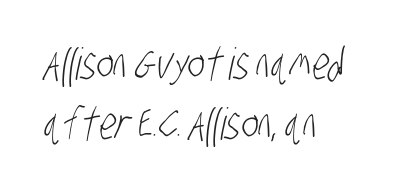
The image shows 44 px light, condensed sans-serif type; set left-aligned, normal line spacing (1.36x), normal letter spacing, not underlined; low stroke contrast and a large x-height.
